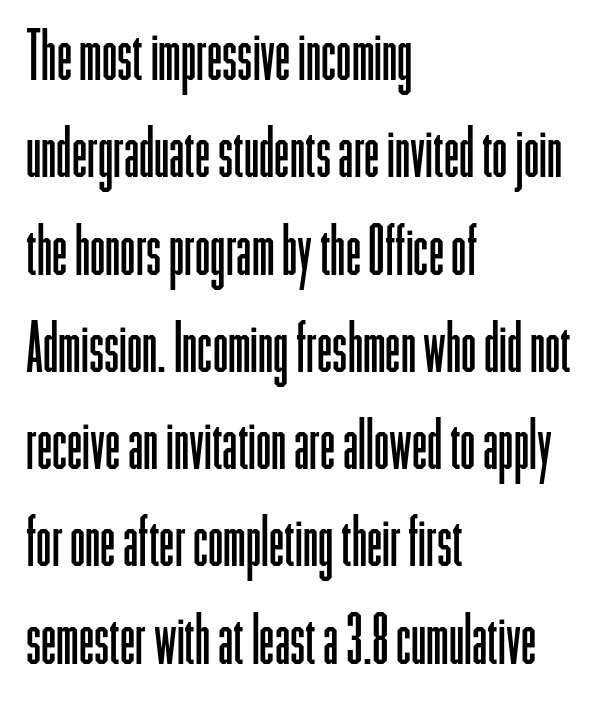
{"serif": "no", "italic": "no", "bold": "no", "weight": "light", "width": "condensed", "stroke_contrast": "low", "x_height": "medium", "monospaced": "no", "underline": "no", "align": "left", "line_spacing": "normal", "line_spacing_ratio": 1.41, "letter_spacing": "normal", "letter_spacing_em": 0.0, "glyph_px": 69}
